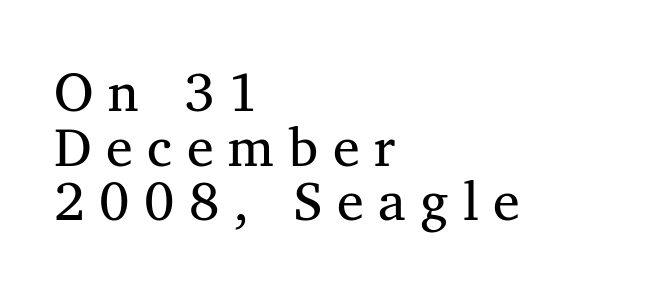
The image shows 54 px regular-weight serif type; set left-aligned, tight line spacing (1.01x), unusually wide letter spacing (+0.27 em), not underlined; medium stroke contrast and a medium x-height.
